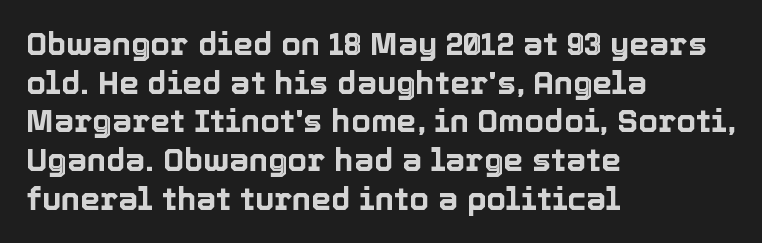
The image shows 32 px text type, upright; set left-aligned, line spacing 1.21x, normal letter spacing, not underlined; a medium x-height.
